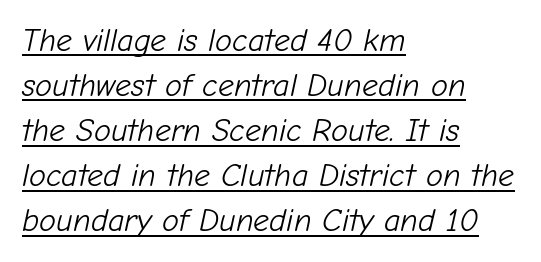
Q: Is the text bold? A: No.
Q: Is the text italic (slanted)? A: Yes, it leans right by about 12 degrees.
Q: Is the text underlined? A: Yes.
Q: How is the paragraph aligned? A: Left-aligned.
Q: Is the spacing between letters normal or unusually wide? A: Normal.
Q: Is the spacing between lines tight, normal or loose? A: Normal.
Q: Width (condensed, normal, or wide)? A: Normal.
Q: Stroke contrast? A: Low.
Q: x-height? A: Medium.
Q: Monospaced? A: No.
